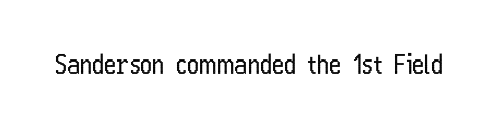
A roman cut, with each character standing at attention. Decoration check: the copy has no underline. The gaps between neighbouring characters are ordinary and unremarkable. Bold? No — there's no thickening of the strokes.
